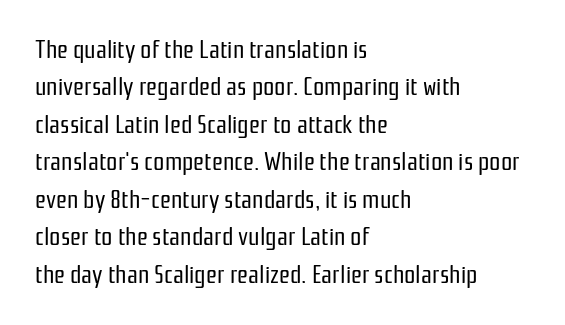
{"italic": "no", "bold": "no", "underline": "no", "align": "left", "line_spacing": "normal", "line_spacing_ratio": 1.5, "letter_spacing": "normal", "letter_spacing_em": 0.0, "glyph_px": 25}
